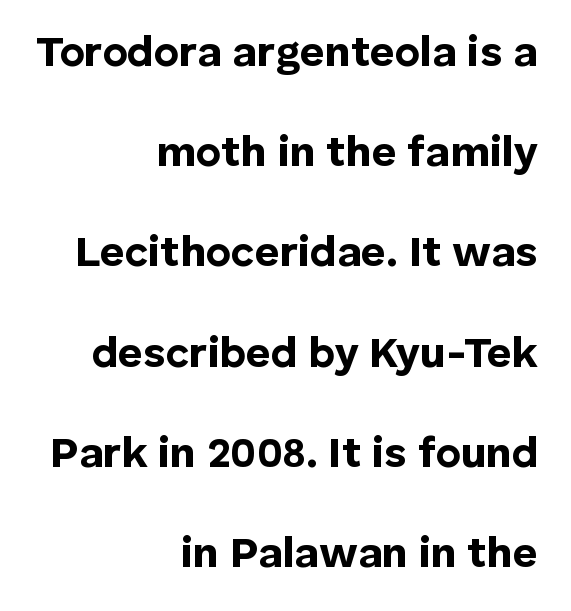
{"serif": "no", "italic": "no", "bold": "yes", "weight": "bold", "width": "normal", "stroke_contrast": "low", "x_height": "medium", "monospaced": "no", "underline": "no", "align": "right", "line_spacing": "loose", "line_spacing_ratio": 2.33, "letter_spacing": "normal", "letter_spacing_em": 0.0, "glyph_px": 43}
